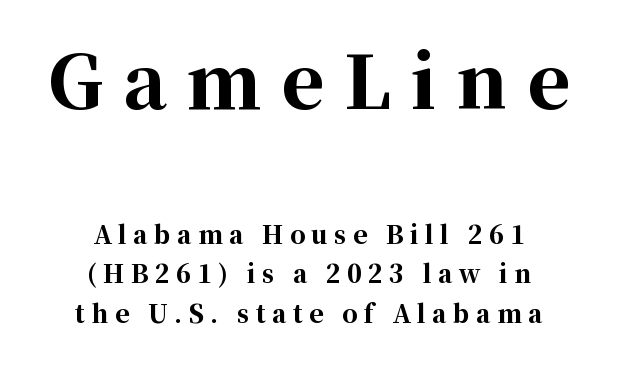
Q: Is the text bold? A: Yes.
Q: Is the text italic (slanted)? A: No, it is upright.
Q: Is the typeface a serif or a sans-serif typeface? A: Serif.
Q: Is the text underlined? A: No.
Q: How is the paragraph aligned? A: Centered.
Q: Is the spacing between letters normal or unusually wide? A: Unusually wide.
Q: Is the spacing between lines tight, normal or loose? A: Normal.
Q: Which block of text is set in a larger size, the first (top) or the second (bottom)? A: The first (top) one.
Q: Width (condensed, normal, or wide)? A: Normal.
Q: Stroke contrast? A: High.
Q: x-height? A: Medium.
Q: Monospaced? A: No.
